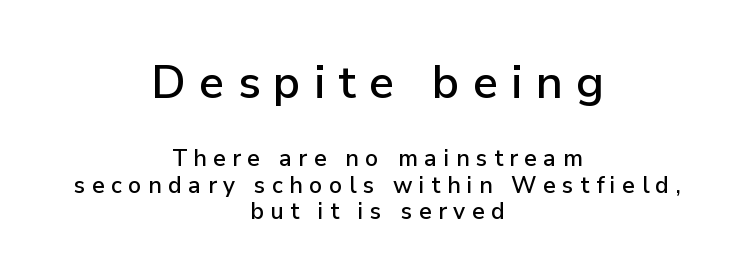
Q: Is the text italic (slanted)? A: No, it is upright.
Q: Is the typeface a serif or a sans-serif typeface? A: Sans-serif.
Q: Is the text underlined? A: No.
Q: How is the paragraph aligned? A: Centered.
Q: Is the spacing between letters normal or unusually wide? A: Unusually wide.
Q: Which block of text is set in a larger size, the first (top) or the second (bottom)? A: The first (top) one.
Q: Width (condensed, normal, or wide)? A: Normal.
Q: Stroke contrast? A: Low.
Q: x-height? A: Medium.
Q: Monospaced? A: No.
